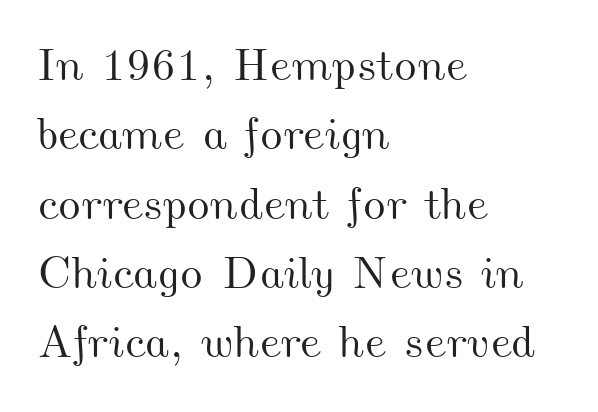
Q: Is the text underlined? A: No.
Q: How is the paragraph aligned? A: Left-aligned.
Q: Is the spacing between letters normal or unusually wide? A: Normal.
Q: Is the spacing between lines tight, normal or loose? A: Normal.
Q: Width (condensed, normal, or wide)? A: Wide.
Q: Stroke contrast? A: Medium.
Q: x-height? A: Small.
Q: Monospaced? A: No.
